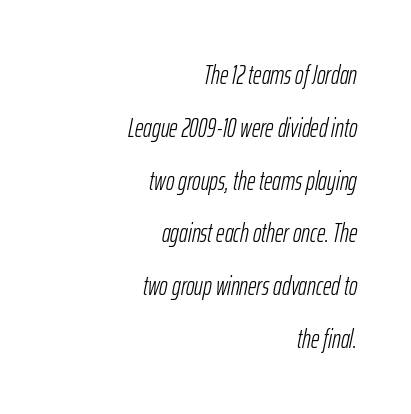
Weight: regular or lighter. This rendering features lettering with no underline. Tracking here is standard; glyphs follow each other at the usual distance. This sample trades compactness for vertical openness between lines. Italic: yes, the glyphs are oblique. Which margin do the lines hug? The right one — the left edge is uneven.
